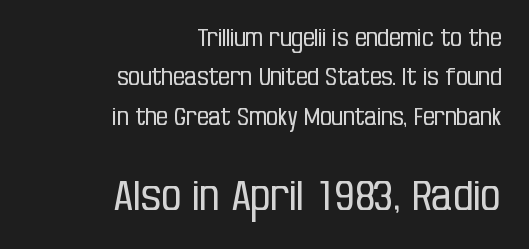
Q: Is the text bold? A: No.
Q: Is the text italic (slanted)? A: No, it is upright.
Q: Is the typeface a serif or a sans-serif typeface? A: Sans-serif.
Q: Is the text underlined? A: No.
Q: How is the paragraph aligned? A: Right-aligned.
Q: Is the spacing between letters normal or unusually wide? A: Normal.
Q: Which block of text is set in a larger size, the first (top) or the second (bottom)? A: The second (bottom) one.
Q: Width (condensed, normal, or wide)? A: Condensed.
Q: Stroke contrast? A: Low.
Q: x-height? A: Large.
Q: Monospaced? A: No.
